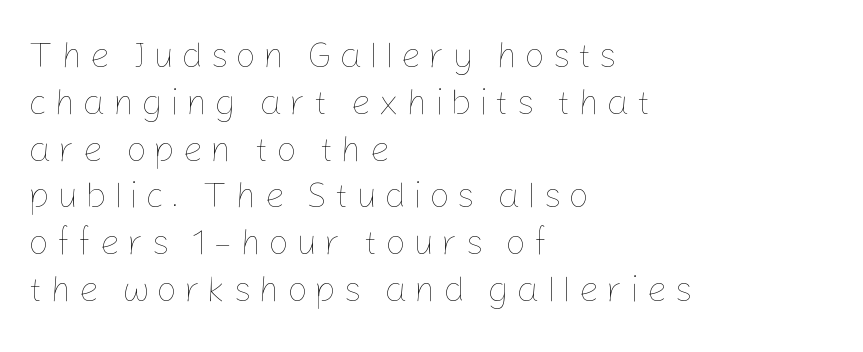
Heft: none added — not bold. Vertical strokes here are truly vertical. The passage shown has open, widely tracked lettering throughout. Any mark beneath the type? The region is blank.
